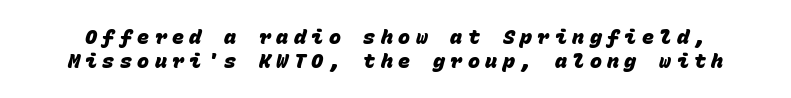
The image shows 20 px bold type; set line spacing 1.19x, unusually wide letter spacing (+0.27 em), not underlined.
